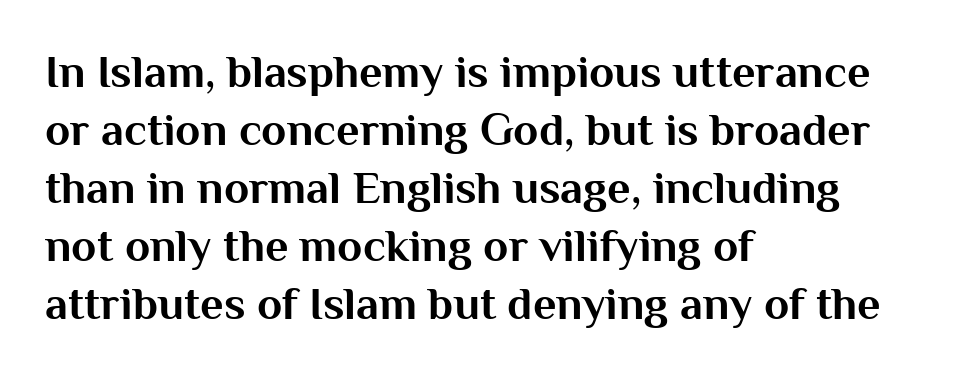
The image shows 46 px bold sans-serif type, upright; set left-aligned, normal line spacing (1.26x), normal letter spacing, not underlined; medium stroke contrast and a medium x-height.
